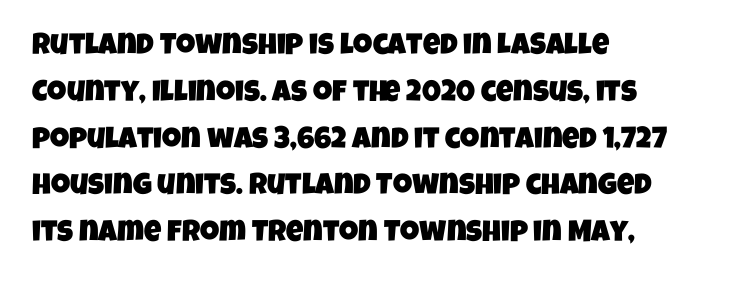
Serifs: no, the terminals of the letterforms are clean. Look at the tracking — it's just the regular setting, nothing added. The letters advance in unequal steps, a hallmark of proportional type. Summary of vertical rhythm: regular, with standard interline spacing. These lines stack with their left ends in a neat column. The glyphs are unaccompanied by any horizontal stroke below them.
